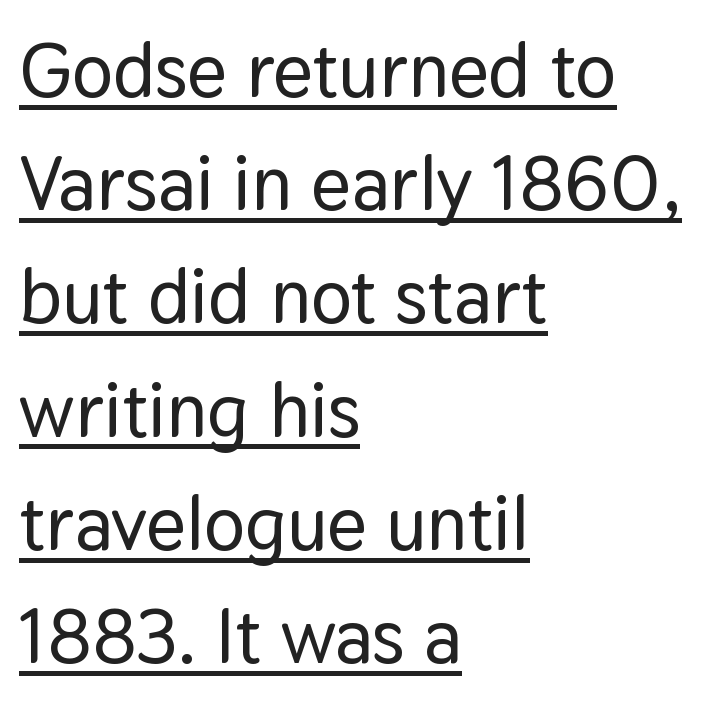
The image shows 77 px sans-serif type, upright; set left-aligned, normal line spacing (1.47x), normal letter spacing, underlined; low stroke contrast and a medium x-height.
